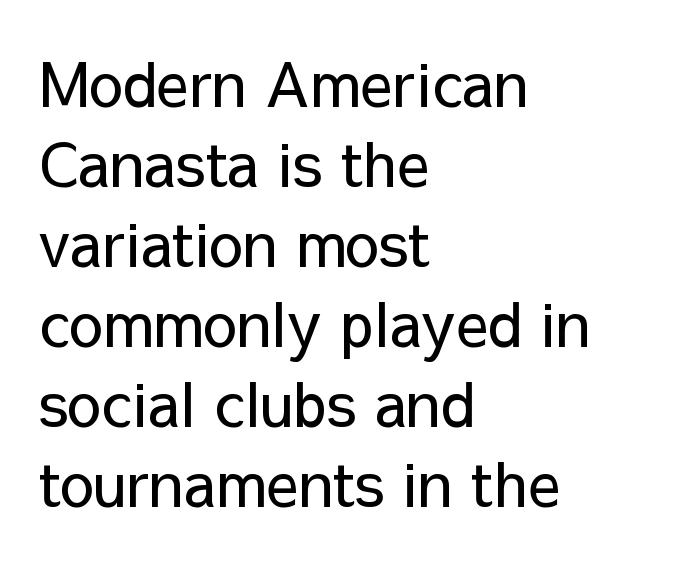
The letters sit at their default tracking, neither squeezed nor spread. This rendering employs a face without finishing strokes, i.e., a sans-serif. Each letter keeps its own natural width here, so spacing adapts to shape. Regular leading. Characters remain perfectly vertical along every line.
